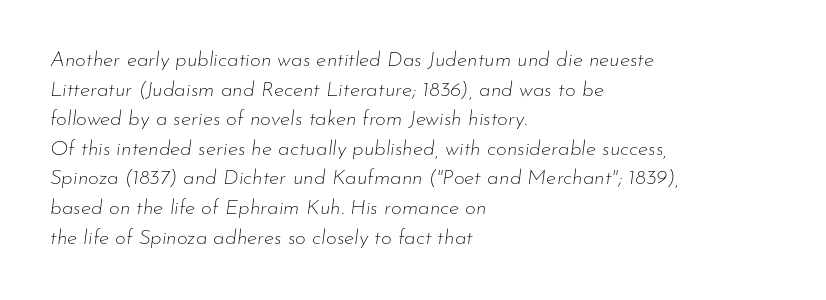
{"italic": "yes", "lean": "right", "slant_degrees": 7, "bold": "no", "underline": "no", "align": "left", "line_spacing": "normal", "line_spacing_ratio": 1.41, "letter_spacing": "normal", "letter_spacing_em": 0.0, "glyph_px": 21}
